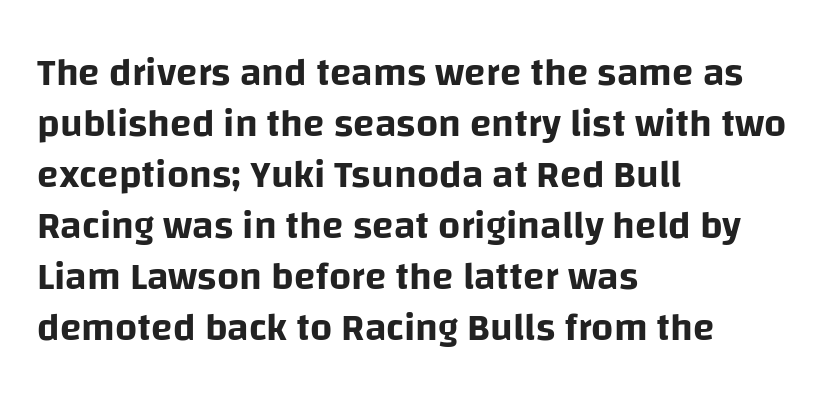
The image shows 39 px sans-serif type, upright; set left-aligned, normal line spacing (1.31x), normal letter spacing, not underlined; low stroke contrast and a large x-height.
